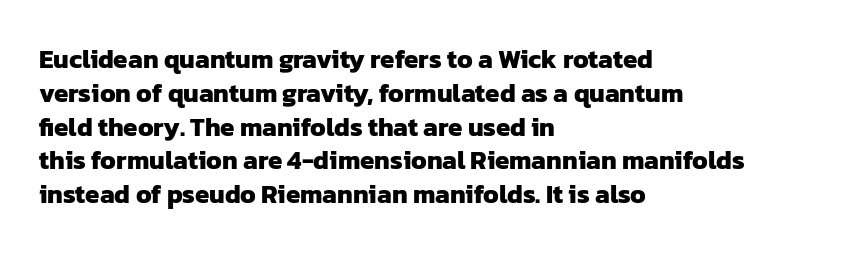
Q: Is the text bold? A: Yes.
Q: Is the text underlined? A: No.
Q: How is the paragraph aligned? A: Left-aligned.
Q: Is the spacing between letters normal or unusually wide? A: Normal.
Q: Is the spacing between lines tight, normal or loose? A: Normal.
